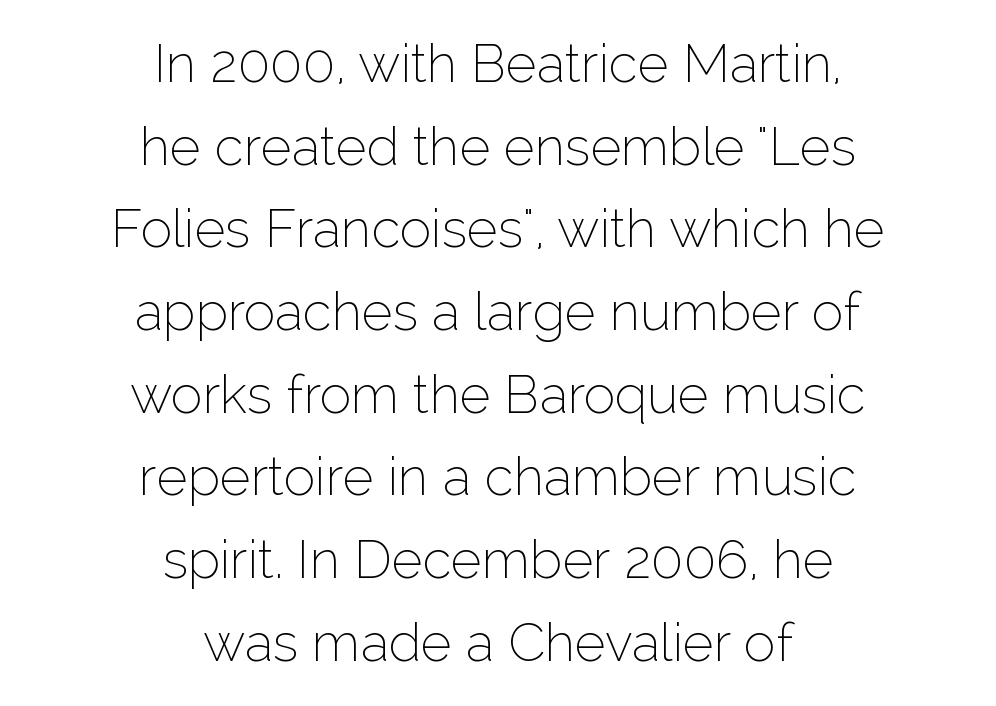
The image shows 53 px thin sans-serif type, upright; set centered, normal line spacing (1.56x), normal letter spacing, not underlined; low stroke contrast and a medium x-height.
